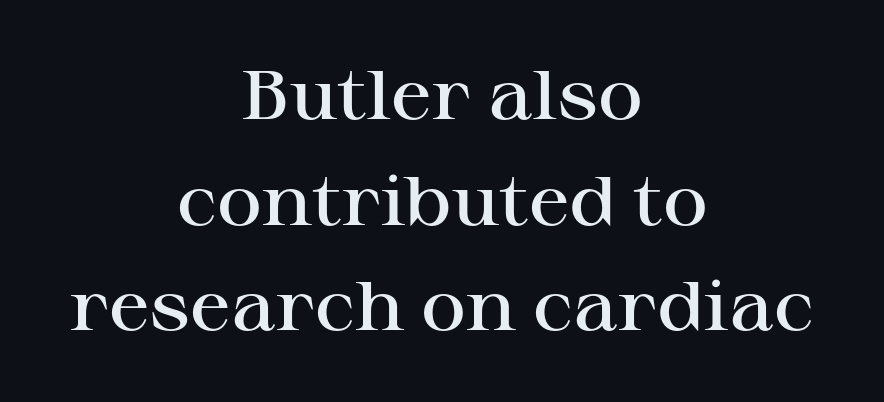
Horizontal alignment here is central, giving a formal, balanced look. Does the weight exceed regular? Yes, but only to semibold. Honestly, the row spacing looks completely unremarkable. The baseline area is clear. The gaps between neighbouring characters are ordinary and unremarkable.
